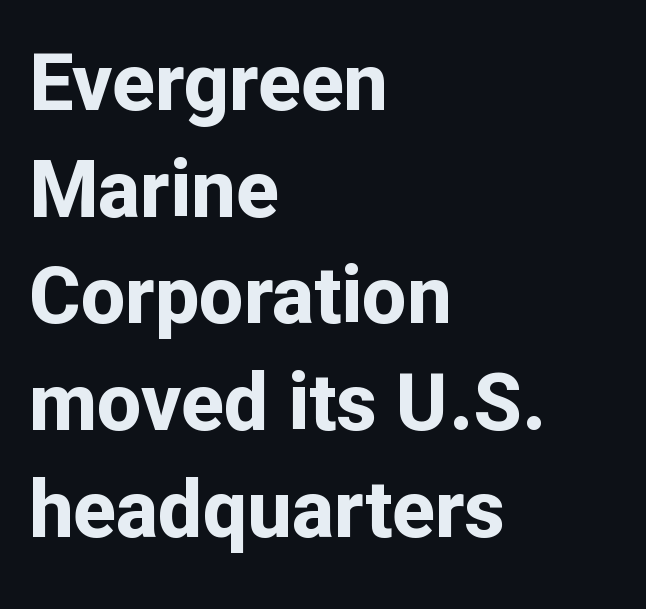
Q: Is the text bold? A: Yes.
Q: Is the text italic (slanted)? A: No, it is upright.
Q: Is the typeface a serif or a sans-serif typeface? A: Sans-serif.
Q: Is the text underlined? A: No.
Q: How is the paragraph aligned? A: Left-aligned.
Q: Is the spacing between letters normal or unusually wide? A: Normal.
Q: Is the spacing between lines tight, normal or loose? A: Normal.
Q: Width (condensed, normal, or wide)? A: Normal.
Q: Stroke contrast? A: Low.
Q: x-height? A: Medium.
Q: Monospaced? A: No.
